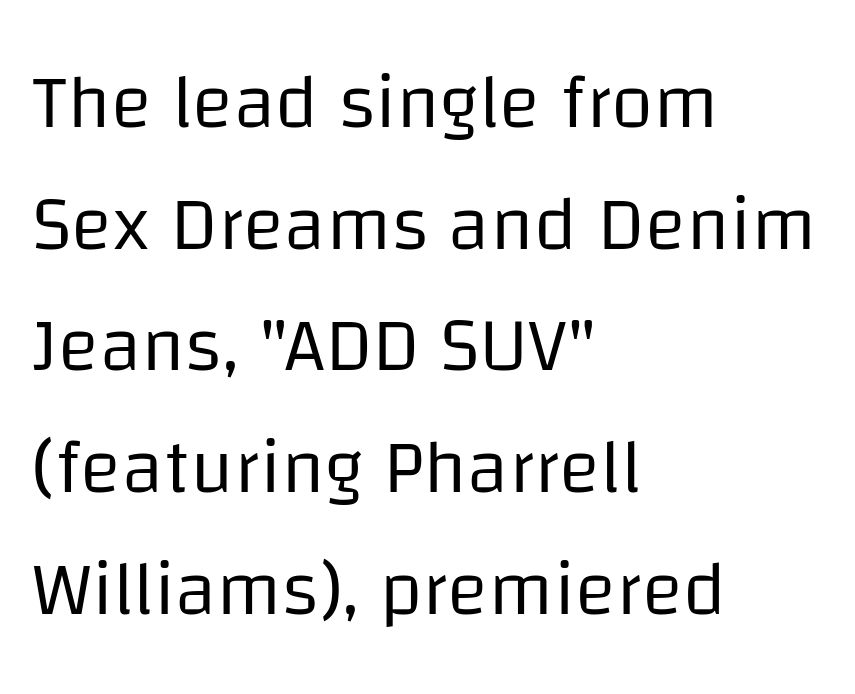
Q: Is the text bold? A: No.
Q: Is the text italic (slanted)? A: No, it is upright.
Q: Is the typeface a serif or a sans-serif typeface? A: Sans-serif.
Q: Is the text underlined? A: No.
Q: How is the paragraph aligned? A: Left-aligned.
Q: Is the spacing between letters normal or unusually wide? A: Normal.
Q: Is the spacing between lines tight, normal or loose? A: Normal.
Q: Width (condensed, normal, or wide)? A: Normal.
Q: Stroke contrast? A: Low.
Q: x-height? A: Large.
Q: Monospaced? A: No.
